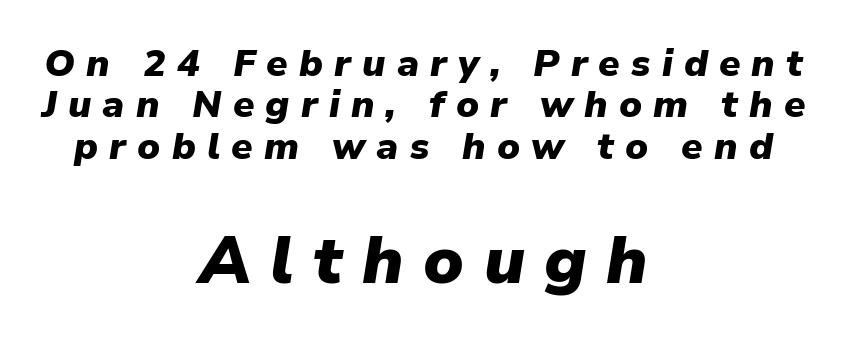
Regarding leading, the lines here are crowded together. The gap between lines stays unmarked. Notice how the stems are inclined rather than vertical — that's the hallmark of italics. The passage shown is typed in a proportional face where columns would drift. Tracking here is generous; glyphs stand well apart from one another.
